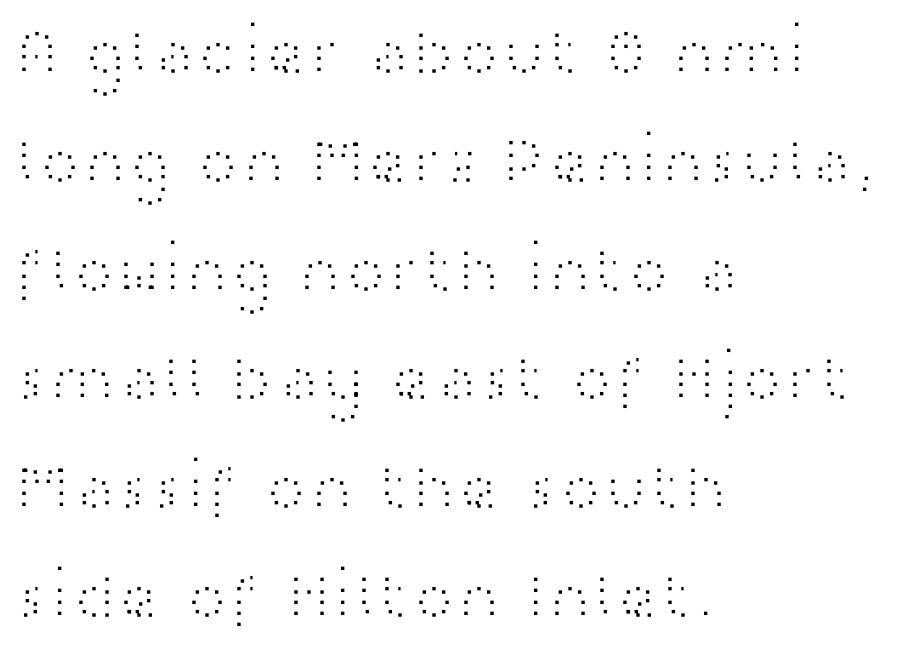
The image shows 68 px light, wide sans-serif type, upright; set left-aligned, normal line spacing (1.6x), normal letter spacing, not underlined; high stroke contrast and a medium x-height.
